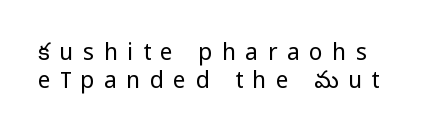
Q: Is the text bold? A: No.
Q: Is the text italic (slanted)? A: No, it is upright.
Q: Is the text underlined? A: No.
Q: How is the paragraph aligned? A: Left-aligned.
Q: Is the spacing between letters normal or unusually wide? A: Unusually wide.
